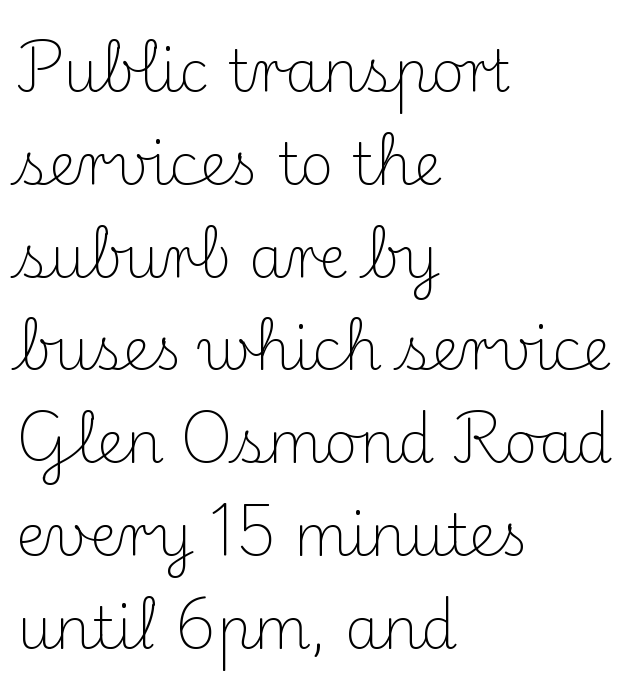
Q: Is the text bold? A: No.
Q: Is the text italic (slanted)? A: No, it is upright.
Q: Is the typeface a serif or a sans-serif typeface? A: Serif.
Q: Is the text underlined? A: No.
Q: How is the paragraph aligned? A: Left-aligned.
Q: Is the spacing between letters normal or unusually wide? A: Normal.
Q: Is the spacing between lines tight, normal or loose? A: Normal.
Q: Width (condensed, normal, or wide)? A: Normal.
Q: Stroke contrast? A: Medium.
Q: x-height? A: Small.
Q: Monospaced? A: No.
